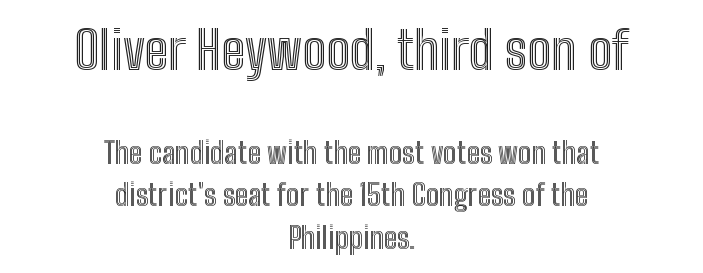
{"italic": "no", "width": "condensed", "x_height": "medium", "monospaced": "no", "underline": "no", "align": "center", "line_spacing": "normal", "line_spacing_ratio": 1.41, "letter_spacing": "normal", "letter_spacing_em": 0.0, "larger_block": "first", "size_ratio": 1.77, "glyph_px": 53}
